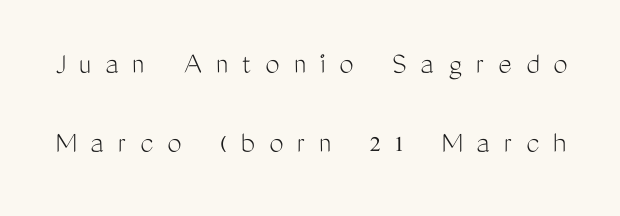
Q: Is the text bold? A: No.
Q: Is the text italic (slanted)? A: No, it is upright.
Q: Is the typeface a serif or a sans-serif typeface? A: Sans-serif.
Q: Is the text underlined? A: No.
Q: Is the spacing between letters normal or unusually wide? A: Unusually wide.
Q: Is the spacing between lines tight, normal or loose? A: Loose.
Q: Width (condensed, normal, or wide)? A: Condensed.
Q: Stroke contrast? A: Medium.
Q: x-height? A: Medium.
Q: Monospaced? A: No.
